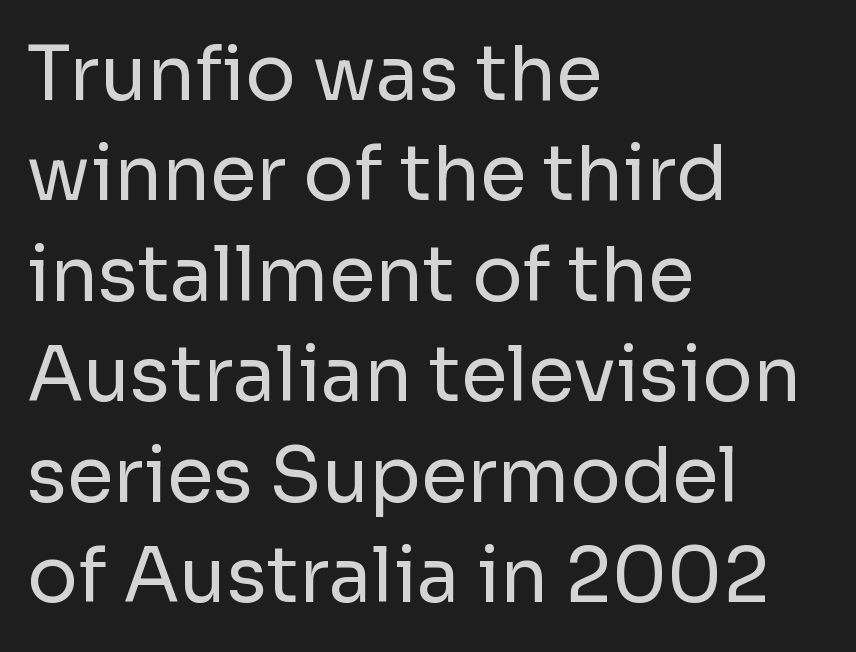
Underline: absent. No chunkiness to these letters — they're not bold. Nope, not italic — everything's standing straight. Nobody touched the tracking dial on this one.
